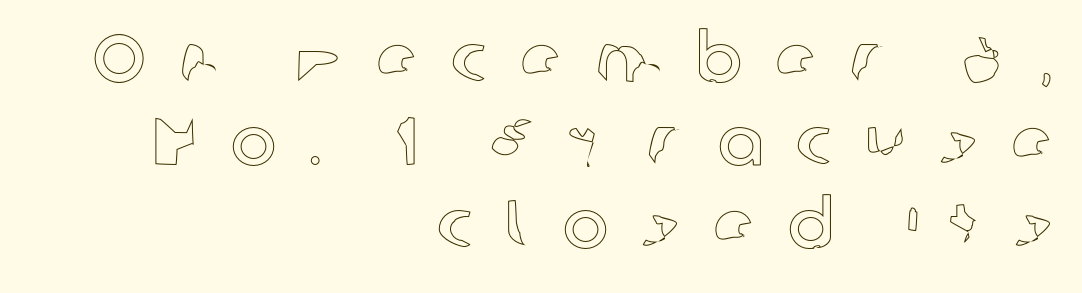
{"italic": "no", "width": "normal", "x_height": "medium", "monospaced": "no", "underline": "no", "align": "right", "line_spacing_ratio": 1.22, "letter_spacing": "wide", "letter_spacing_em": 0.48, "glyph_px": 68}
